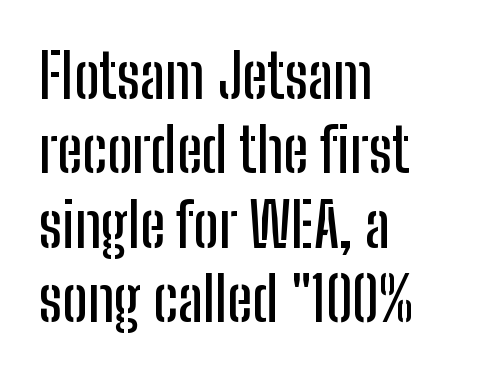
Posture: vertical. These lines keep a tight, regular rhythm from letter to letter. Varying glyph widths throughout — classic text-font behaviour. Horizontally, the lines are justified to the leading edge only.
